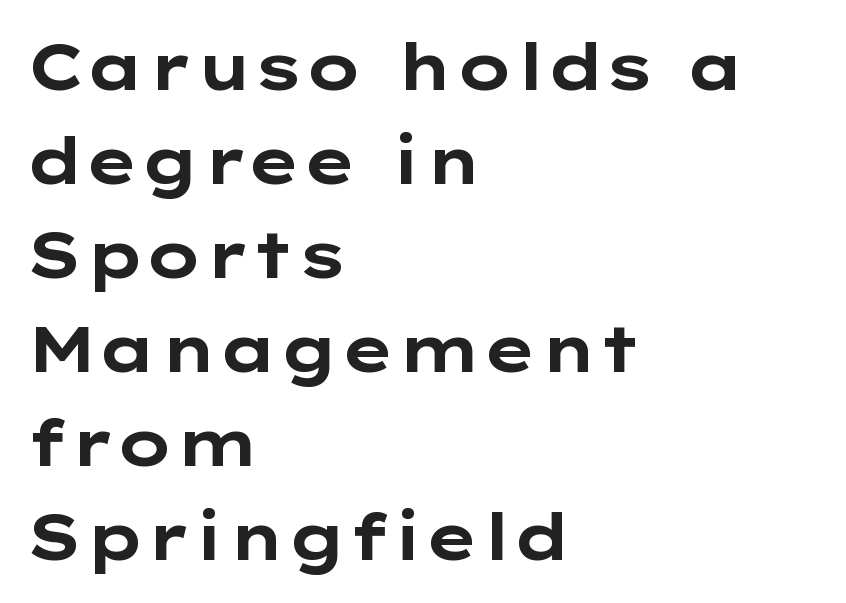
These lines are rendered in a variable-pitch font. Characters follow at the spacing the type designer built in. Notice how thick the strokes are: this is what a full bold looks like. The letters carry no serifs — their stems end cleanly without finishing strokes. How would I describe the line gaps? Plain and ordinary. The axis of the letterforms is exactly vertical.
